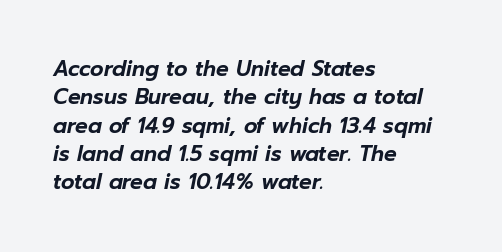
Q: Is the text italic (slanted)? A: Yes, it leans right by about 12 degrees.
Q: Is the text underlined? A: No.
Q: How is the paragraph aligned? A: Left-aligned.
Q: Is the spacing between letters normal or unusually wide? A: Normal.
Q: Is the spacing between lines tight, normal or loose? A: Normal.
